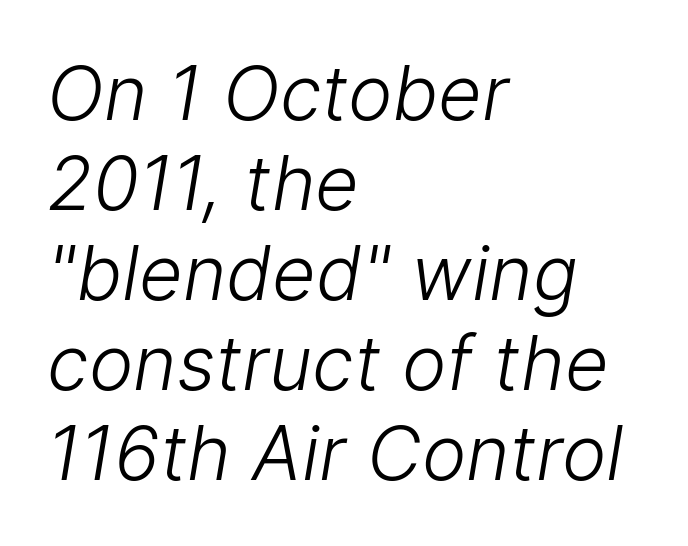
The image shows 75 px light sans-serif type; set left-aligned, line spacing 1.2x, normal letter spacing, not underlined; low stroke contrast and a medium x-height.
